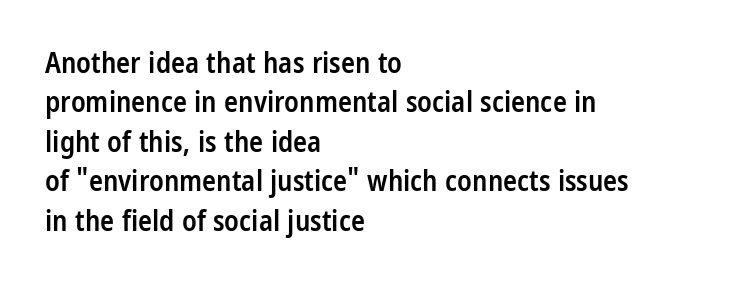
Bold? Not quite — semibold, heavier than regular but stopping short. The text was rendered using a sans face with plain stroke endings. Look at the tracking — it's just the regular setting, nothing added. Which margin do the lines hug? The left one — the right edge is uneven. The letters stand straight up with perfectly vertical stems.
